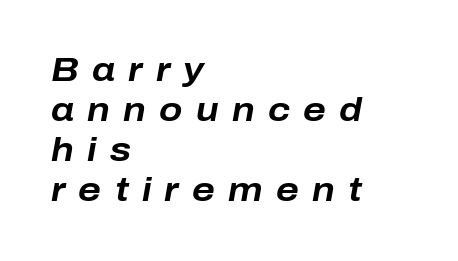
The image shows 34 px bold type, italic (leaning right); set left-aligned, line spacing 1.18x, unusually wide letter spacing (+0.39 em), not underlined; low stroke contrast and a medium x-height.
